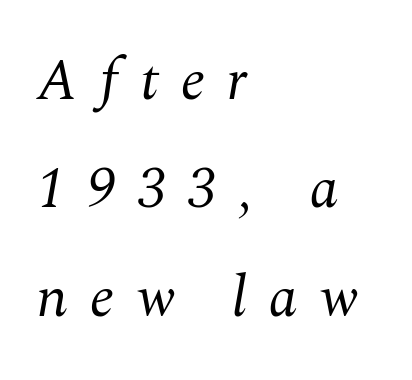
Q: Is the text bold? A: No.
Q: Is the text italic (slanted)? A: Yes, it leans right by about 10 degrees.
Q: Is the typeface a serif or a sans-serif typeface? A: Serif.
Q: Is the text underlined? A: No.
Q: How is the paragraph aligned? A: Left-aligned.
Q: Is the spacing between letters normal or unusually wide? A: Unusually wide.
Q: Width (condensed, normal, or wide)? A: Normal.
Q: Stroke contrast? A: Medium.
Q: x-height? A: Medium.
Q: Monospaced? A: No.
